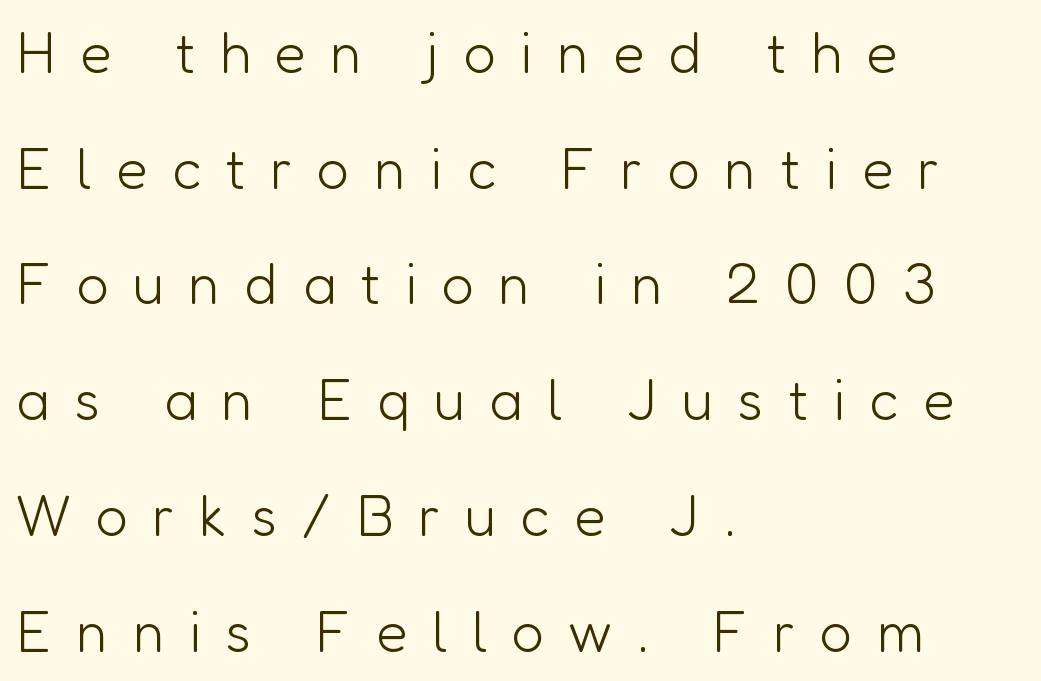
Every character sits straight up, as roman type does. The passage shown is typed in a proportional face where columns would drift. This rendering employs a face without finishing strokes, i.e., a sans-serif. Where is the straight margin? On the left. Quick note: interline space is abundant.
